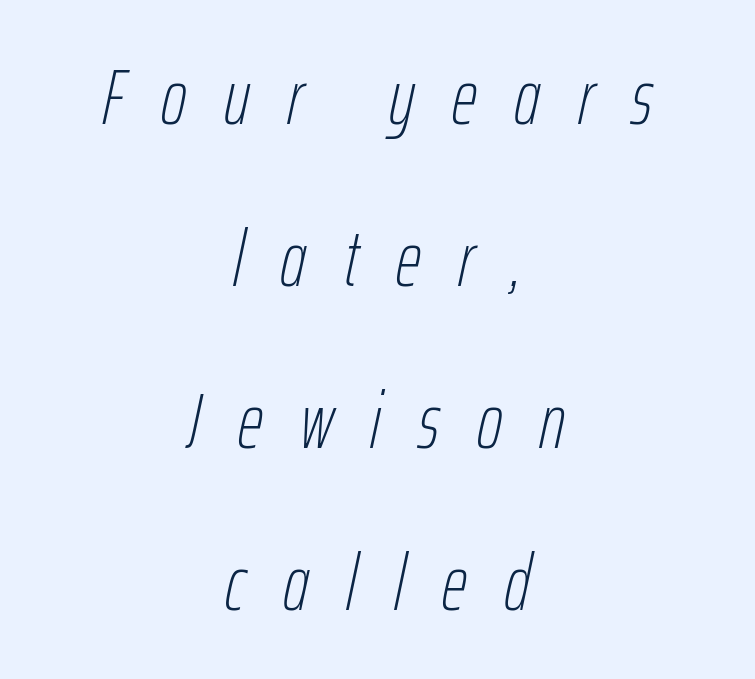
{"italic": "yes", "lean": "right", "slant_degrees": 12, "bold": "no", "weight": "thin", "width": "condensed", "stroke_contrast": "low", "x_height": "medium", "monospaced": "no", "underline": "no", "align": "center", "line_spacing": "loose", "line_spacing_ratio": 2.05, "letter_spacing": "wide", "letter_spacing_em": 0.47, "glyph_px": 79}
